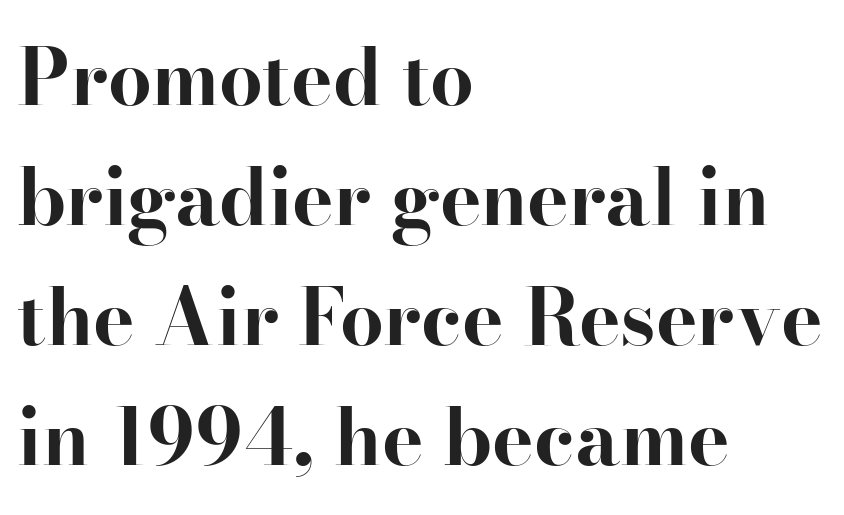
{"serif": "yes", "italic": "no", "bold": "yes", "weight": "bold", "width": "normal", "stroke_contrast": "high", "x_height": "small", "monospaced": "no", "underline": "no", "align": "left", "line_spacing": "normal", "line_spacing_ratio": 1.54, "letter_spacing": "normal", "letter_spacing_em": 0.0, "glyph_px": 78}
